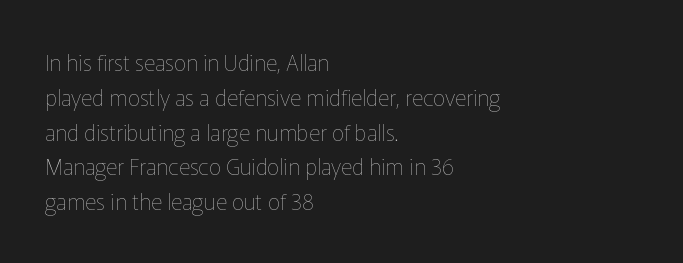
{"italic": "no", "bold": "no", "underline": "no", "align": "left", "line_spacing": "normal", "line_spacing_ratio": 1.58, "letter_spacing": "normal", "letter_spacing_em": 0.0, "glyph_px": 22}
